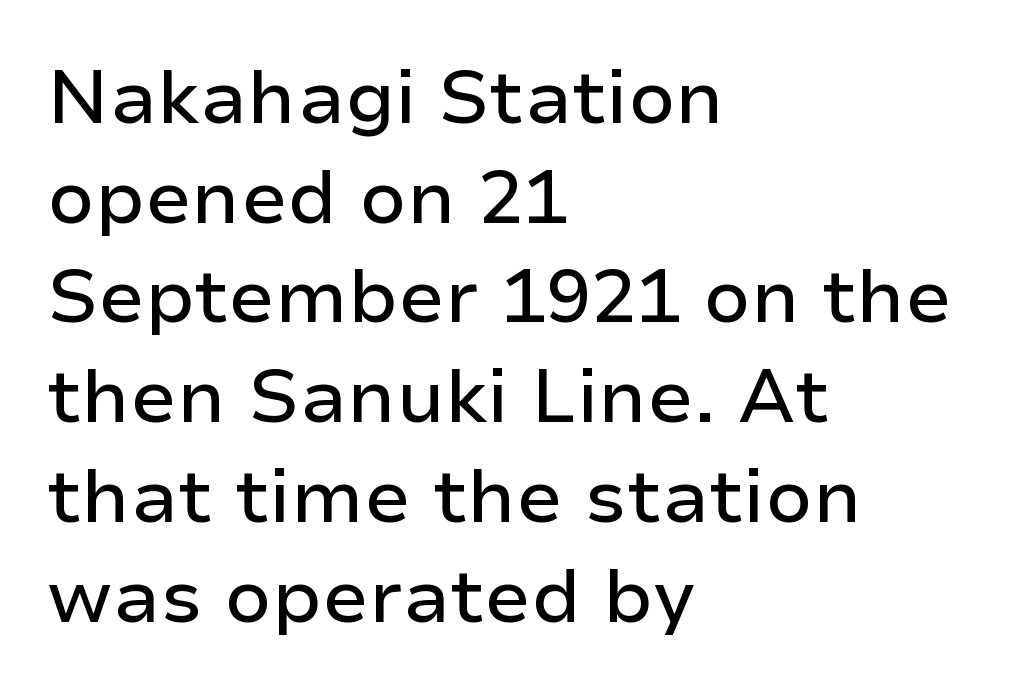
A typesetter would mark this as roman, not italic. Is the block centered? No — it sits flush against the left margin. Interline gaps are of average width in this sample. Look at the tracking — it's just the regular setting, nothing added. Decoration check: the copy has no underline.
